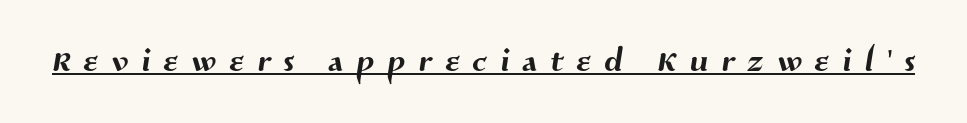
{"serif": "no", "width": "normal", "stroke_contrast": "medium", "x_height": "medium", "monospaced": "no", "underline": "yes", "letter_spacing": "wide", "letter_spacing_em": 0.29, "glyph_px": 46}
